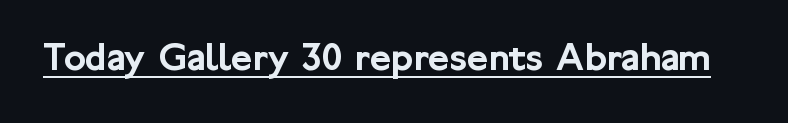
{"serif": "no", "italic": "no", "width": "normal", "stroke_contrast": "low", "x_height": "medium", "monospaced": "no", "underline": "yes", "letter_spacing": "normal", "letter_spacing_em": 0.0, "glyph_px": 41}
